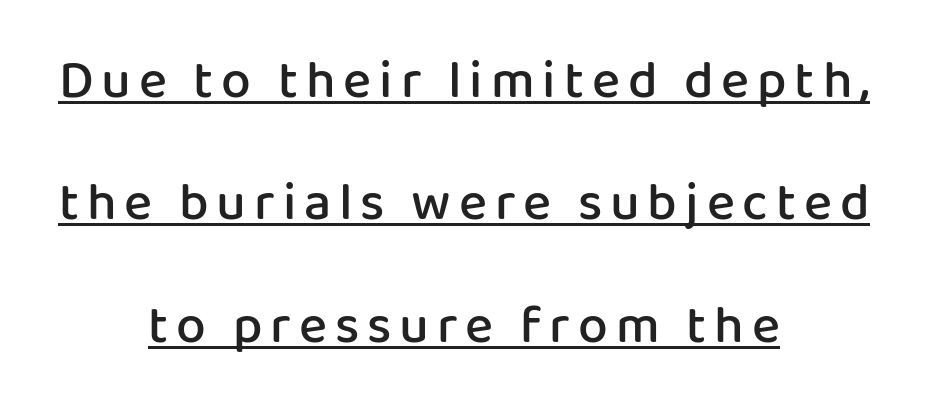
{"serif": "no", "italic": "no", "bold": "semi", "weight": "semibold", "width": "normal", "stroke_contrast": "low", "x_height": "medium", "monospaced": "no", "underline": "yes", "align": "center", "line_spacing": "loose", "line_spacing_ratio": 2.31, "glyph_px": 53}
